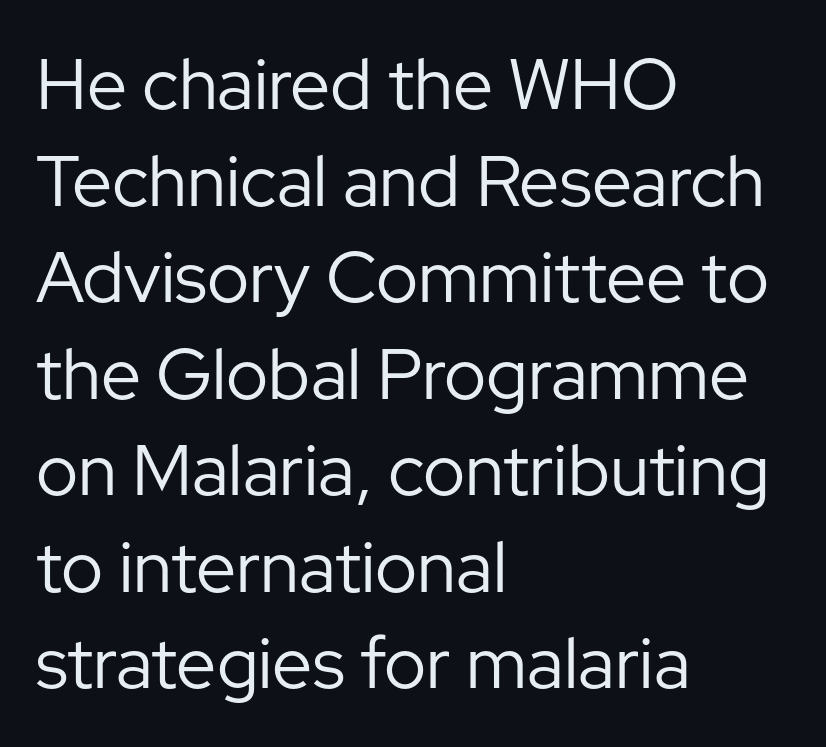
The image shows 71 px regular-weight sans-serif type, upright; set left-aligned, normal line spacing (1.36x), normal letter spacing, not underlined; low stroke contrast and a medium x-height.
